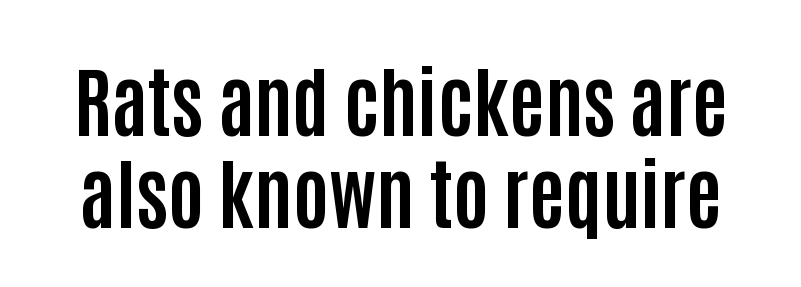
Underlining? Definitely not there. What weight is shown? A full bold with thick strokes. Short note: letters normally spaced. The lettering holds an erect, upright posture throughout. Do the characters align in a grid? No, the font is proportional. The designer went with a sans here, leaving each stem footless.
